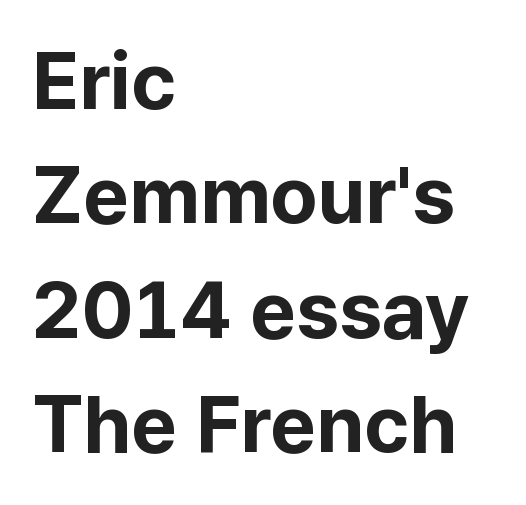
Stroke terminals: plain, sans-serif. Students, note that the glyphs here touch the page at normal intervals. The paragraph has a hard left edge and a soft right edge. Rows of type keep a routine distance in the vertical direction. A typesetter would call this proportional, since set widths differ per character. Underlining? Definitely not there.
